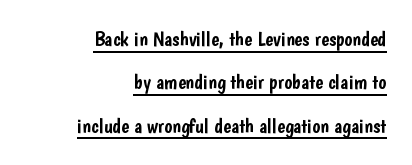
Q: Is the text italic (slanted)? A: No, it is upright.
Q: Is the text underlined? A: Yes.
Q: How is the paragraph aligned? A: Right-aligned.
Q: Is the spacing between letters normal or unusually wide? A: Normal.
Q: Is the spacing between lines tight, normal or loose? A: Loose.
